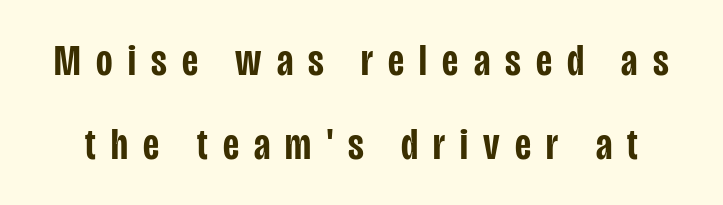
{"serif": "no", "italic": "no", "bold": "semi", "weight": "semibold", "width": "condensed", "stroke_contrast": "low", "x_height": "large", "monospaced": "no", "underline": "no", "line_spacing_ratio": 1.86, "letter_spacing": "wide", "letter_spacing_em": 0.34, "glyph_px": 45}
